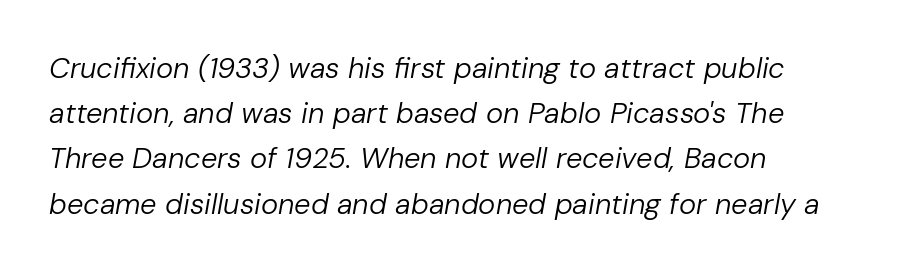
{"italic": "yes", "lean": "right", "slant_degrees": 10, "bold": "no", "weight": "regular", "width": "normal", "stroke_contrast": "low", "x_height": "medium", "monospaced": "no", "underline": "no", "align": "left", "line_spacing": "normal", "line_spacing_ratio": 1.56, "letter_spacing": "normal", "letter_spacing_em": 0.0, "glyph_px": 29}
